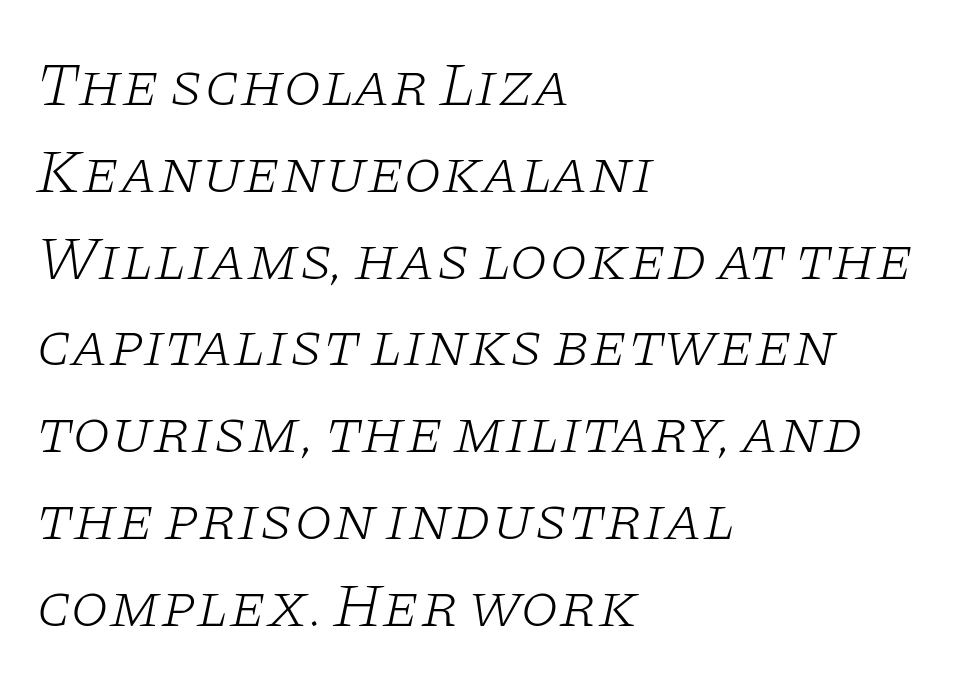
The image shows 62 px light, wide serif type, italic (leaning right); set left-aligned, normal line spacing (1.4x), normal letter spacing, not underlined; low stroke contrast and a large x-height.
